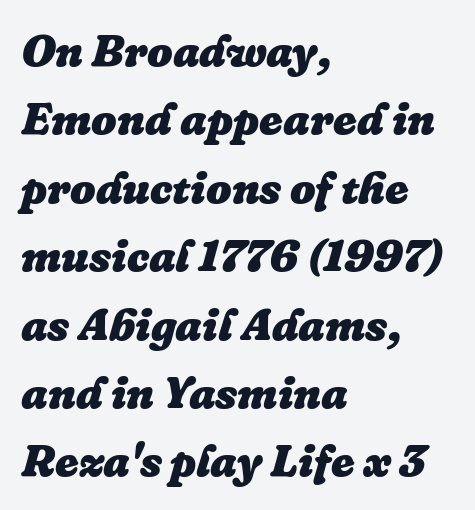
{"italic": "yes", "lean": "right", "slant_degrees": 16, "bold": "yes", "weight": "heavy", "width": "normal", "stroke_contrast": "low", "x_height": "medium", "monospaced": "no", "underline": "no", "align": "left", "line_spacing": "normal", "line_spacing_ratio": 1.52, "letter_spacing": "normal", "letter_spacing_em": 0.0, "glyph_px": 45}
